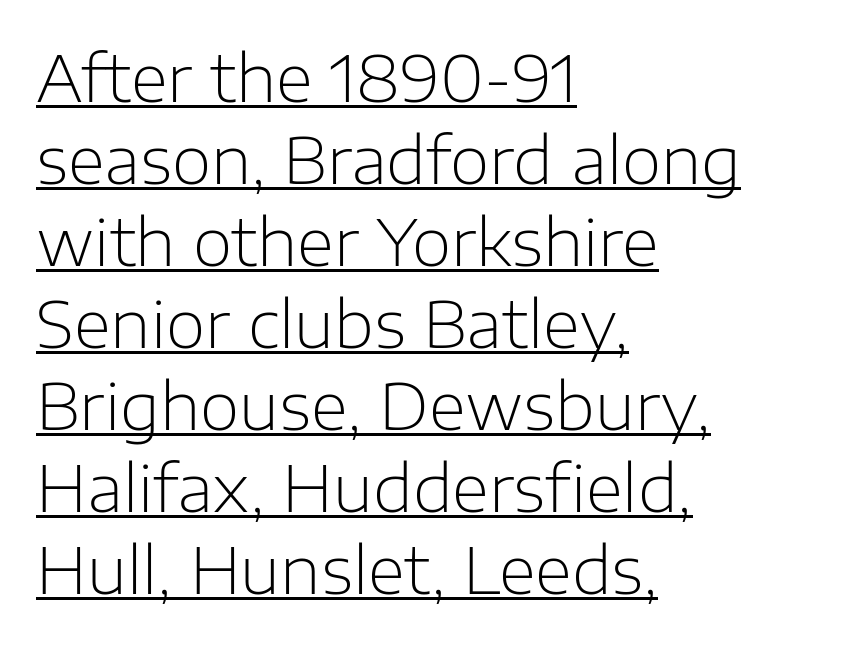
The image shows 64 px light sans-serif type, upright; set left-aligned, normal line spacing (1.28x), normal letter spacing, underlined; low stroke contrast and a medium x-height.
